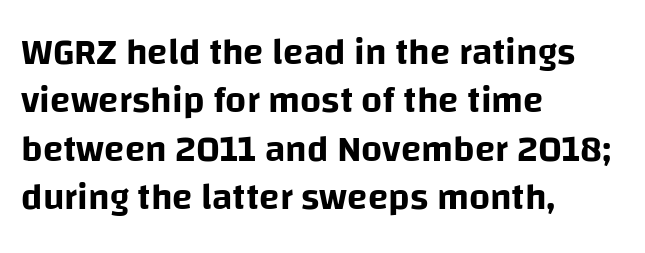
{"serif": "no", "italic": "no", "width": "normal", "stroke_contrast": "low", "x_height": "large", "monospaced": "no", "underline": "no", "align": "left", "line_spacing": "normal", "line_spacing_ratio": 1.31, "letter_spacing": "normal", "letter_spacing_em": 0.0, "glyph_px": 37}
